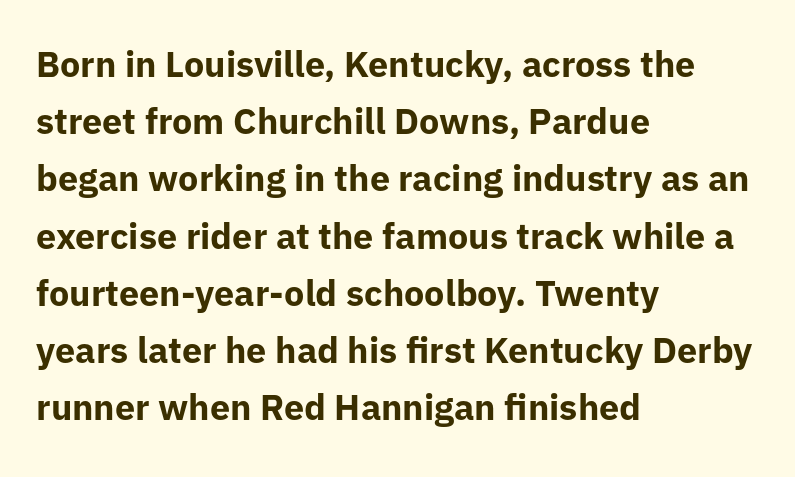
The image shows 36 px bold sans-serif type, upright; set left-aligned, normal line spacing (1.59x), normal letter spacing, not underlined; low stroke contrast and a medium x-height.
